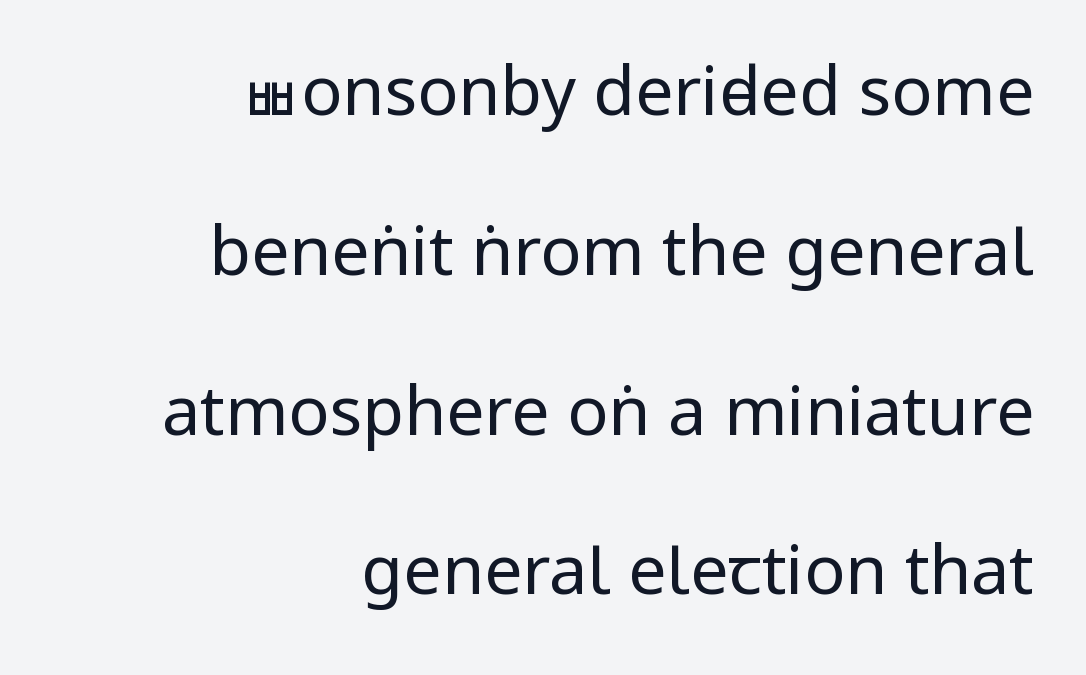
The image shows 68 px regular-weight, condensed sans-serif type, upright; set right-aligned, loose line spacing (2.35x), normal letter spacing, not underlined; low stroke contrast.
